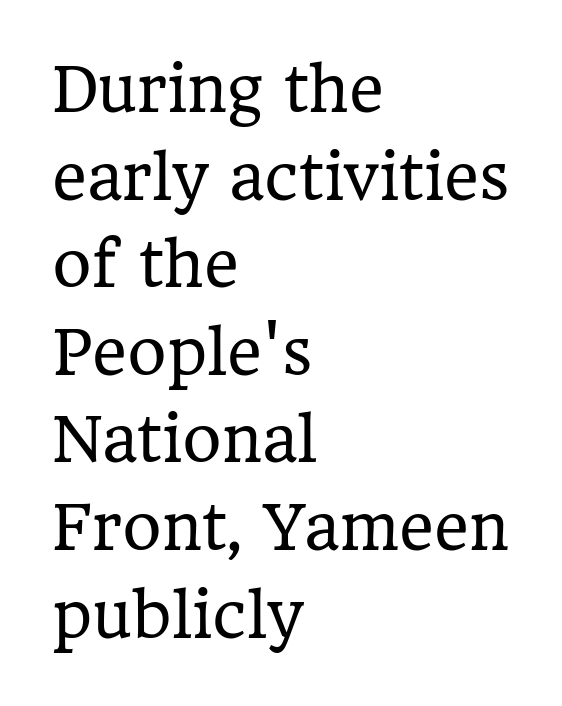
Q: Is the text bold? A: No.
Q: Is the text italic (slanted)? A: No, it is upright.
Q: Is the typeface a serif or a sans-serif typeface? A: Serif.
Q: Is the text underlined? A: No.
Q: How is the paragraph aligned? A: Left-aligned.
Q: Is the spacing between letters normal or unusually wide? A: Normal.
Q: Is the spacing between lines tight, normal or loose? A: Normal.
Q: Width (condensed, normal, or wide)? A: Normal.
Q: Stroke contrast? A: Low.
Q: x-height? A: Medium.
Q: Monospaced? A: No.
